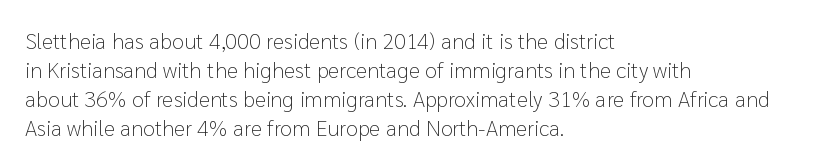
The image shows 22 px text type, upright; set left-aligned, normal line spacing (1.32x), normal letter spacing, not underlined.
